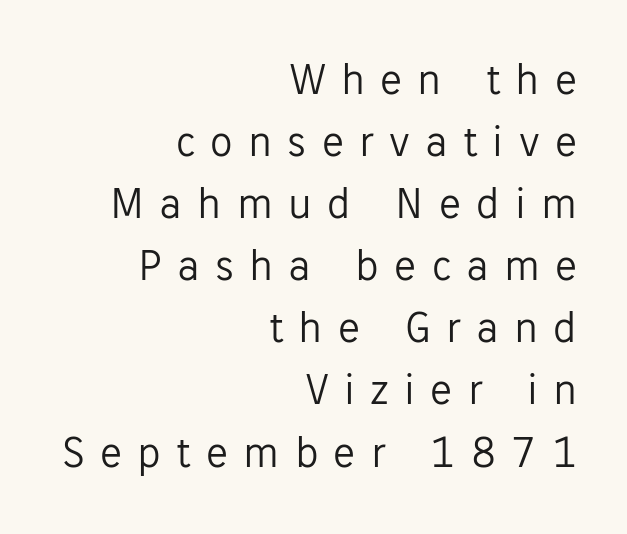
Q: Is the text bold? A: No.
Q: Is the text italic (slanted)? A: No, it is upright.
Q: Is the typeface a serif or a sans-serif typeface? A: Sans-serif.
Q: Is the text underlined? A: No.
Q: How is the paragraph aligned? A: Right-aligned.
Q: Is the spacing between letters normal or unusually wide? A: Unusually wide.
Q: Is the spacing between lines tight, normal or loose? A: Normal.
Q: Width (condensed, normal, or wide)? A: Normal.
Q: Stroke contrast? A: Low.
Q: x-height? A: Medium.
Q: Monospaced? A: No.
